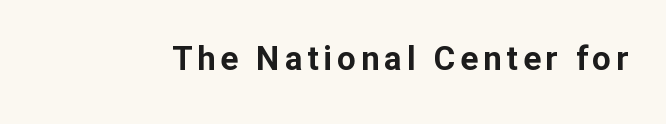
{"serif": "no", "italic": "no", "bold": "yes", "weight": "bold", "width": "normal", "stroke_contrast": "low", "x_height": "medium", "monospaced": "no", "underline": "no", "glyph_px": 33}
